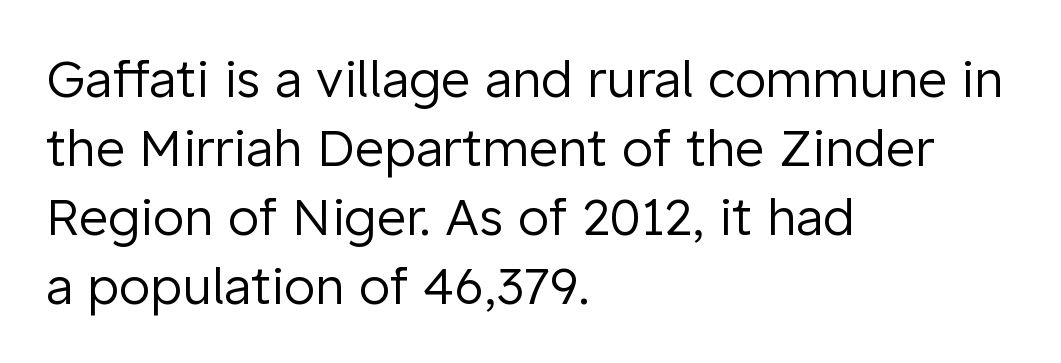
The image shows 51 px regular-weight sans-serif type, upright; set left-aligned, normal line spacing (1.35x), normal letter spacing, not underlined; low stroke contrast and a medium x-height.
